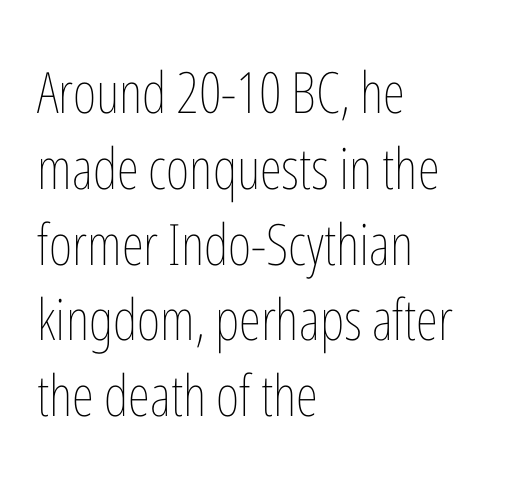
Q: Is the text bold? A: No.
Q: Is the text italic (slanted)? A: No, it is upright.
Q: Is the text underlined? A: No.
Q: How is the paragraph aligned? A: Left-aligned.
Q: Is the spacing between letters normal or unusually wide? A: Normal.
Q: Is the spacing between lines tight, normal or loose? A: Normal.
Q: Width (condensed, normal, or wide)? A: Condensed.
Q: Stroke contrast? A: Low.
Q: x-height? A: Medium.
Q: Monospaced? A: No.
